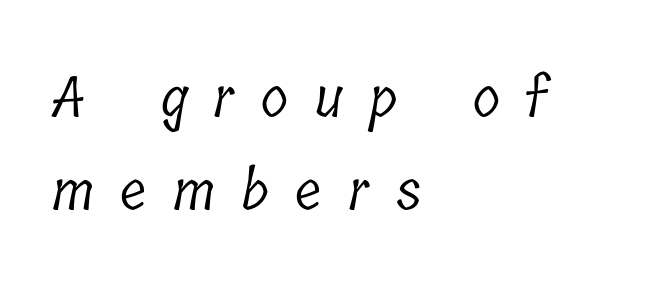
Q: Is the text bold? A: No.
Q: Is the typeface a serif or a sans-serif typeface? A: Serif.
Q: Is the text underlined? A: No.
Q: How is the paragraph aligned? A: Left-aligned.
Q: Is the spacing between letters normal or unusually wide? A: Unusually wide.
Q: Is the spacing between lines tight, normal or loose? A: Normal.
Q: Width (condensed, normal, or wide)? A: Condensed.
Q: Stroke contrast? A: Low.
Q: x-height? A: Medium.
Q: Monospaced? A: No.
